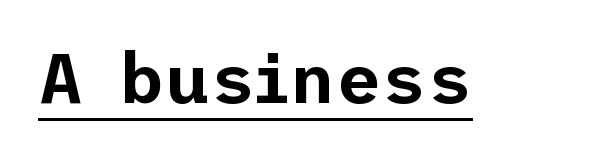
{"serif": "no", "italic": "no", "width": "normal", "stroke_contrast": "low", "x_height": "medium", "underline": "yes", "letter_spacing": "normal", "letter_spacing_em": 0.0, "glyph_px": 70}
